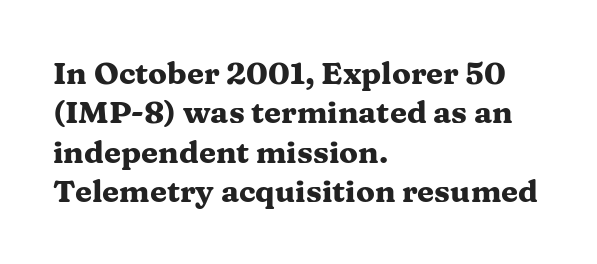
The image shows 31 px heavy, wide serif type, upright; set left-aligned, normal line spacing (1.27x), normal letter spacing, not underlined; medium stroke contrast and a medium x-height.
